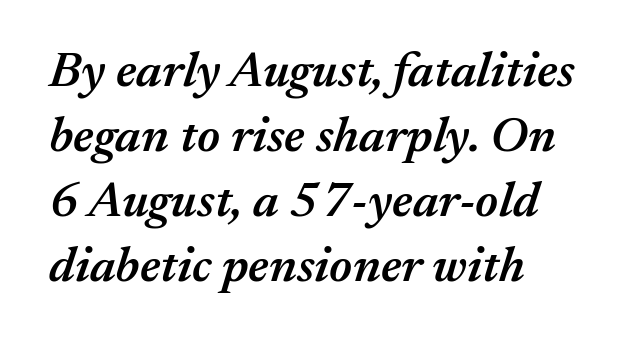
Every character sits at an angle, as italics do. Summary of vertical rhythm: regular, with standard interline spacing. Stems and bowls a touch heavier than normal — semibold. Notice how the passage keeps a crisp vertical edge on the left only. The line texture is even and compact thanks to regular tracking. Beneath every word, the page is bare.
